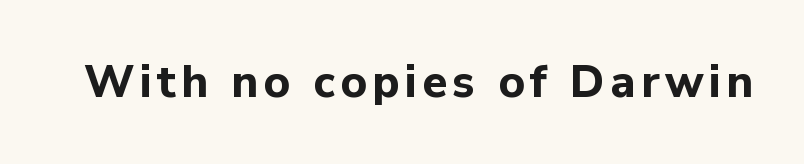
The image shows 45 px bold sans-serif type, upright; set not underlined; low stroke contrast and a medium x-height.
